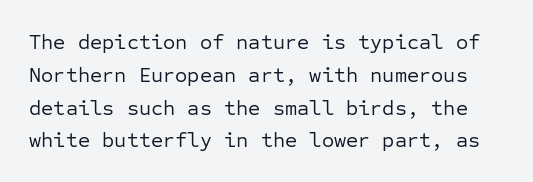
{"italic": "no", "bold": "no", "underline": "no", "line_spacing": "normal", "line_spacing_ratio": 1.56, "letter_spacing": "normal", "letter_spacing_em": 0.0, "glyph_px": 21}
